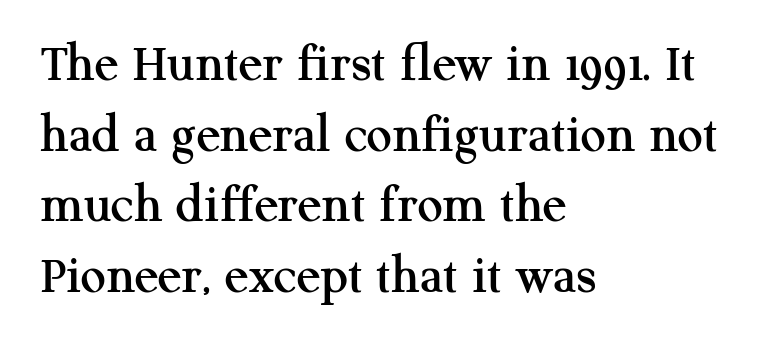
How would I describe the line gaps? Plain and ordinary. Honestly, the letter spacing is just normal — you wouldn't notice it. The gap between lines stays unmarked. The rendering anchors every line to the left-hand side.
